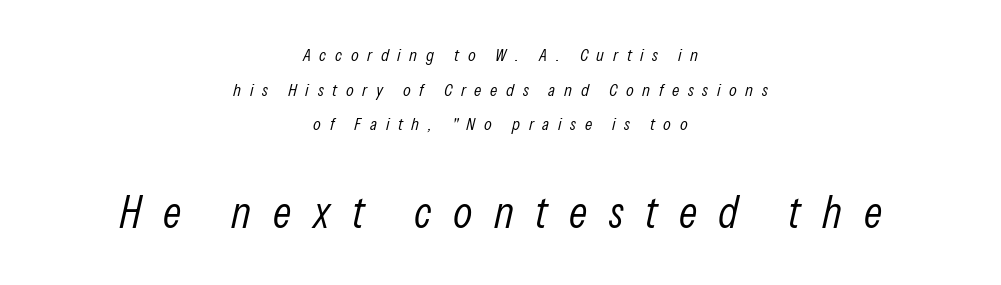
Is the stroke heavy? The answer is a plain regular-or-lighter. The face used here appears at its bigger size in the lower chunk. The vertical gap from one line to the next is large. Leftover space on each line is divided equally before and after the words. These lines are rendered in a variable-pitch font.
